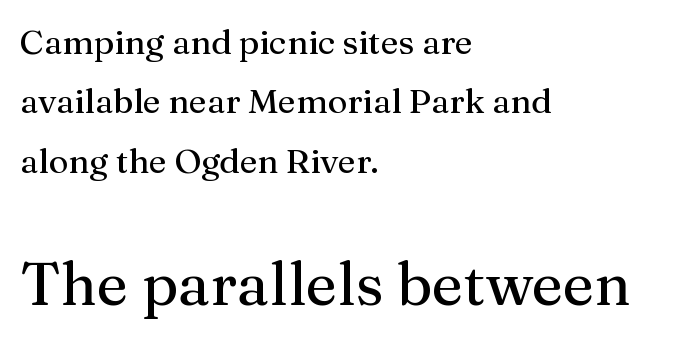
{"serif": "yes", "italic": "no", "width": "normal", "stroke_contrast": "medium", "x_height": "medium", "monospaced": "no", "underline": "no", "align": "left", "line_spacing_ratio": 1.75, "letter_spacing": "normal", "letter_spacing_em": 0.0, "larger_block": "second", "size_ratio": 1.76, "glyph_px": 60}
